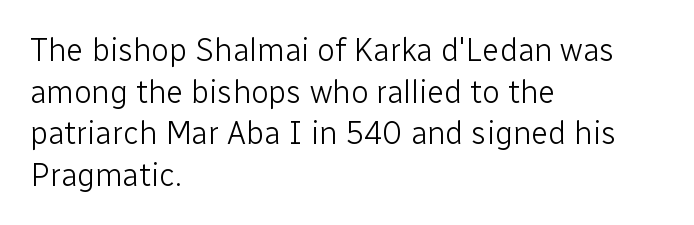
{"serif": "no", "italic": "no", "bold": "no", "weight": "light", "width": "normal", "stroke_contrast": "low", "x_height": "medium", "monospaced": "no", "underline": "no", "align": "left", "line_spacing": "normal", "line_spacing_ratio": 1.3, "letter_spacing": "normal", "letter_spacing_em": 0.0, "glyph_px": 32}
